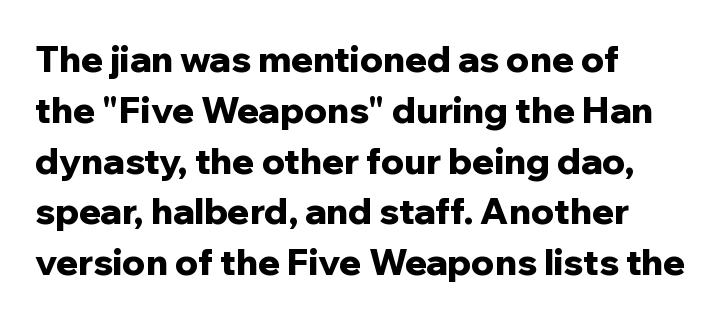
Q: Is the text bold? A: Yes.
Q: Is the text italic (slanted)? A: No, it is upright.
Q: Is the typeface a serif or a sans-serif typeface? A: Sans-serif.
Q: Is the text underlined? A: No.
Q: How is the paragraph aligned? A: Left-aligned.
Q: Is the spacing between letters normal or unusually wide? A: Normal.
Q: Is the spacing between lines tight, normal or loose? A: Normal.
Q: Width (condensed, normal, or wide)? A: Normal.
Q: Stroke contrast? A: Low.
Q: x-height? A: Medium.
Q: Monospaced? A: No.
